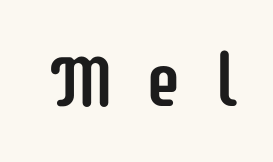
The letters advance in unequal steps, a hallmark of proportional type. Stroke terminals: plain, sans-serif. Designer's note — italics off, roman on. The space beneath each line is pristine and unruled. Caption: expanded tracking, letters set apart.
